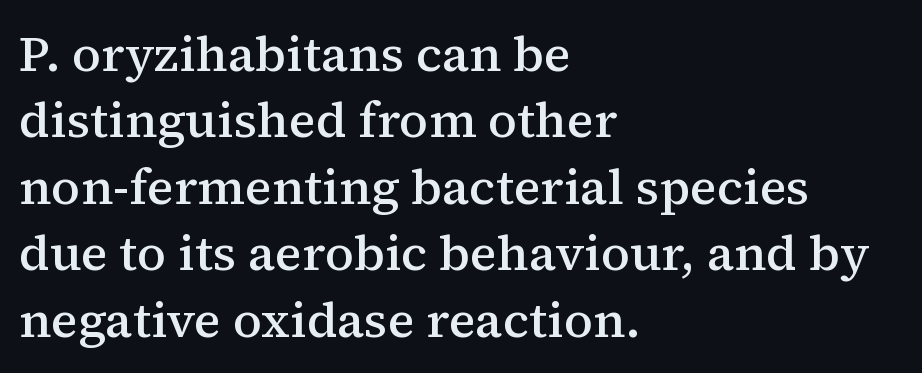
The image shows 50 px semibold serif type, upright; set left-aligned, normal line spacing (1.33x), normal letter spacing, not underlined; medium stroke contrast and a medium x-height.
